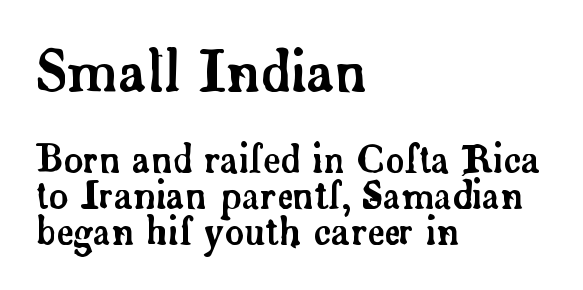
Q: Is the text italic (slanted)? A: No, it is upright.
Q: Is the typeface a serif or a sans-serif typeface? A: Serif.
Q: Is the text underlined? A: No.
Q: How is the paragraph aligned? A: Left-aligned.
Q: Is the spacing between letters normal or unusually wide? A: Normal.
Q: Is the spacing between lines tight, normal or loose? A: Tight.
Q: Which block of text is set in a larger size, the first (top) or the second (bottom)? A: The first (top) one.
Q: Width (condensed, normal, or wide)? A: Normal.
Q: Stroke contrast? A: Low.
Q: x-height? A: Small.
Q: Monospaced? A: No.
